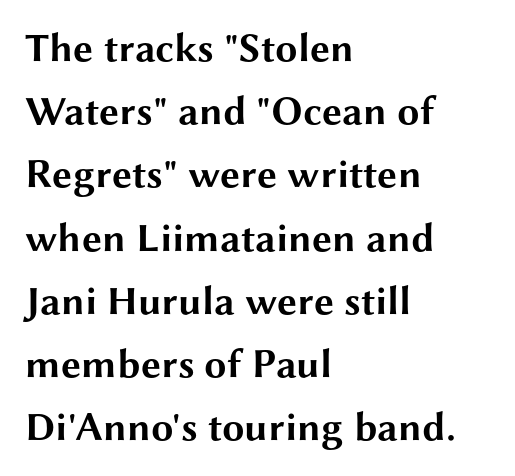
Spacing verdict: proportional, widths tailored to each character. Does the type have serifs? No, each stem ends abruptly. No word sits above an underline. Italic: no, the glyphs are upright roman.
